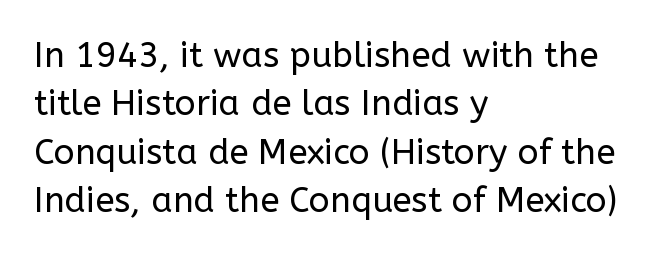
Q: Is the text bold? A: No.
Q: Is the text italic (slanted)? A: No, it is upright.
Q: Is the typeface a serif or a sans-serif typeface? A: Sans-serif.
Q: Is the text underlined? A: No.
Q: How is the paragraph aligned? A: Left-aligned.
Q: Is the spacing between letters normal or unusually wide? A: Normal.
Q: Is the spacing between lines tight, normal or loose? A: Normal.
Q: Width (condensed, normal, or wide)? A: Normal.
Q: Stroke contrast? A: Low.
Q: x-height? A: Medium.
Q: Monospaced? A: No.
